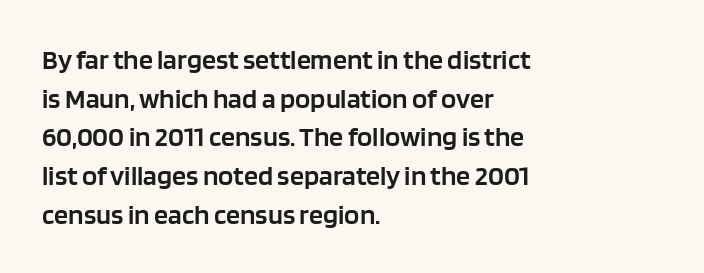
Upright lettering throughout. Short note: letters normally spaced. A student would call this left alignment; a typographer would say flush left, rag right. A sans-serif font was chosen for this passage. Just letters on the line, the space beneath them empty. Note the varied advance widths — an 'i' is clearly narrower than an 'm'.
